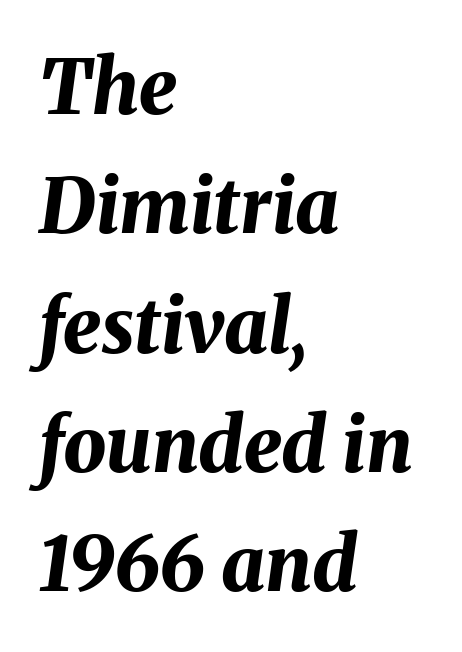
The image shows 76 px bold type, italic (leaning right); set left-aligned, normal line spacing (1.57x), normal letter spacing, not underlined; medium stroke contrast and a medium x-height.
